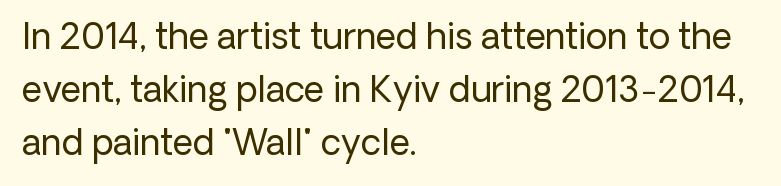
{"serif": "no", "italic": "no", "bold": "no", "weight": "regular", "width": "normal", "stroke_contrast": "low", "x_height": "medium", "monospaced": "no", "underline": "no", "align": "left", "line_spacing": "normal", "line_spacing_ratio": 1.51, "letter_spacing": "normal", "letter_spacing_em": 0.0, "glyph_px": 35}
